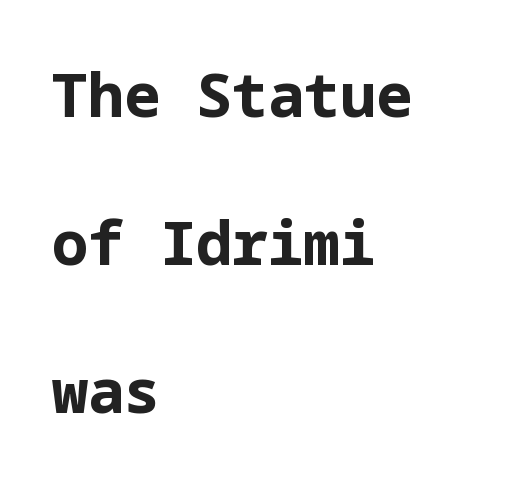
Q: Is the text bold? A: Yes.
Q: Is the text italic (slanted)? A: No, it is upright.
Q: Is the typeface a serif or a sans-serif typeface? A: Sans-serif.
Q: Is the text underlined? A: No.
Q: How is the paragraph aligned? A: Left-aligned.
Q: Is the spacing between letters normal or unusually wide? A: Normal.
Q: Is the spacing between lines tight, normal or loose? A: Loose.
Q: Width (condensed, normal, or wide)? A: Normal.
Q: Stroke contrast? A: Low.
Q: x-height? A: Medium.
